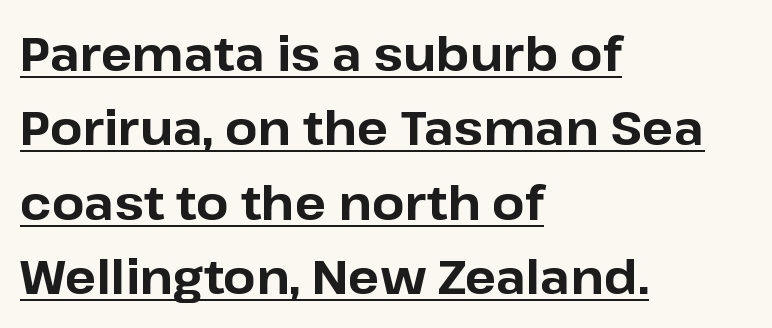
The image shows 47 px bold sans-serif type, upright; set left-aligned, normal line spacing (1.58x), normal letter spacing, underlined; low stroke contrast and a medium x-height.
